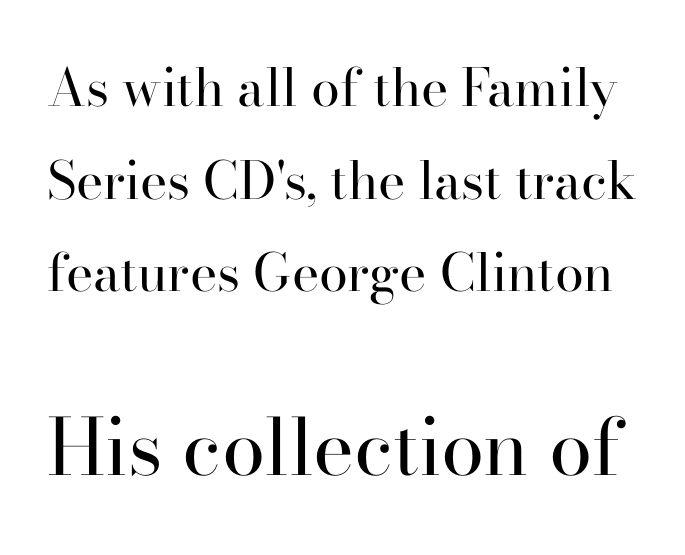
Q: Is the text bold? A: No.
Q: Is the text italic (slanted)? A: No, it is upright.
Q: Is the typeface a serif or a sans-serif typeface? A: Serif.
Q: Is the text underlined? A: No.
Q: Is the spacing between letters normal or unusually wide? A: Normal.
Q: Which block of text is set in a larger size, the first (top) or the second (bottom)? A: The second (bottom) one.
Q: Width (condensed, normal, or wide)? A: Normal.
Q: Stroke contrast? A: High.
Q: x-height? A: Small.
Q: Monospaced? A: No.
